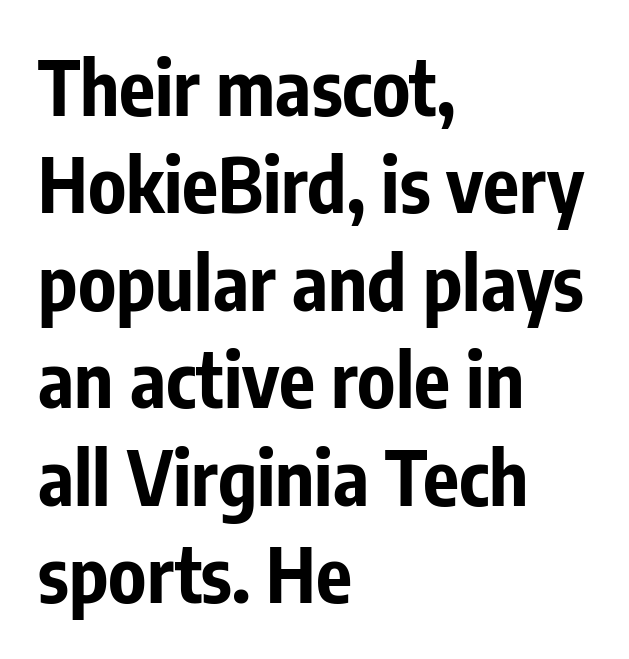
The image shows 75 px bold, condensed sans-serif type, upright; set left-aligned, normal line spacing (1.3x), normal letter spacing, not underlined; low stroke contrast and a medium x-height.
